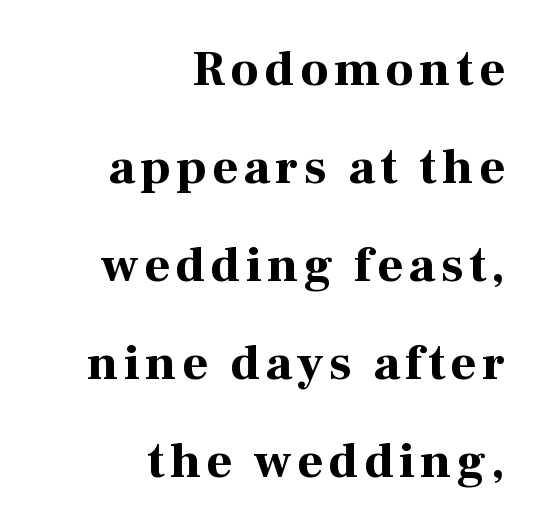
Q: Is the text bold? A: Yes.
Q: Is the text italic (slanted)? A: No, it is upright.
Q: Is the typeface a serif or a sans-serif typeface? A: Serif.
Q: Is the text underlined? A: No.
Q: How is the paragraph aligned? A: Right-aligned.
Q: Is the spacing between lines tight, normal or loose? A: Loose.
Q: Width (condensed, normal, or wide)? A: Normal.
Q: Stroke contrast? A: High.
Q: x-height? A: Medium.
Q: Monospaced? A: No.
